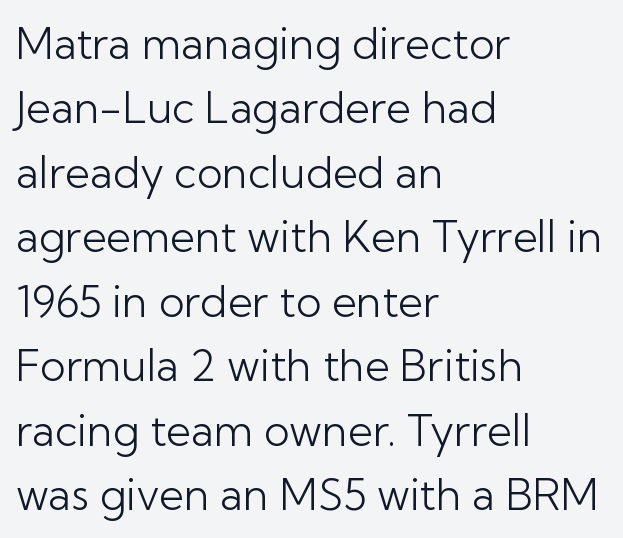
The image shows 43 px light sans-serif type, upright; set left-aligned, normal line spacing (1.5x), normal letter spacing, not underlined; low stroke contrast and a medium x-height.
